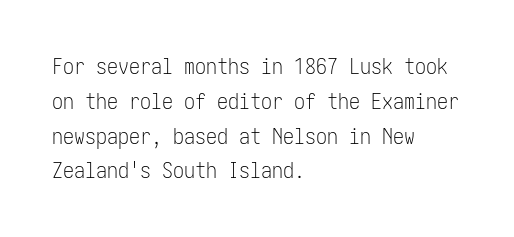
The image shows 22 px text type, upright; set left-aligned, normal line spacing (1.58x), normal letter spacing, not underlined.
